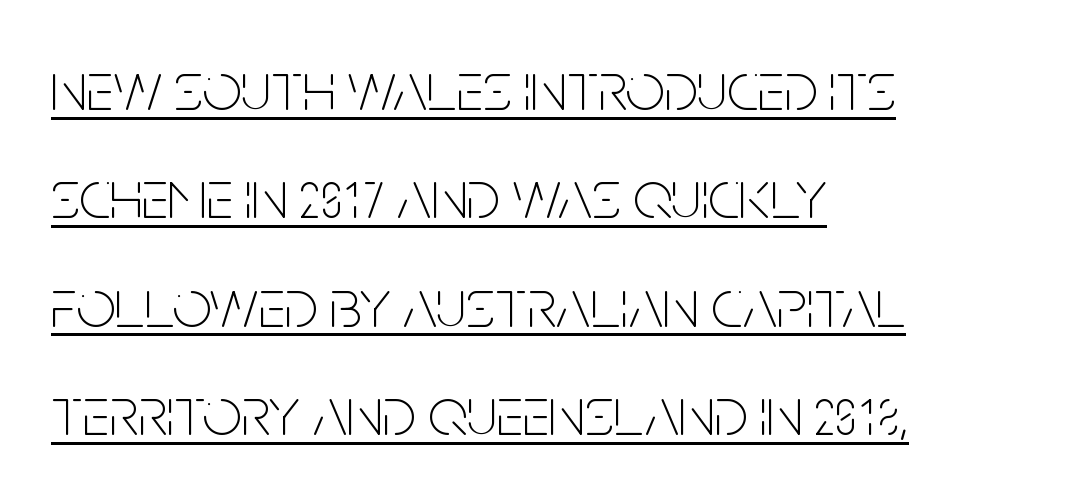
A light-to-regular cut is what we see here. Decoration check: the copy is underlined. The rag falls on the right side of this text block. Standard letterfit; no display-style spreading of the glyphs.
